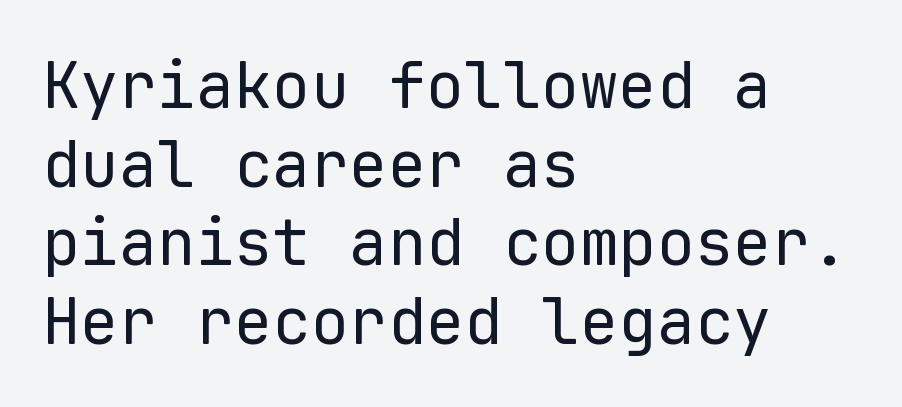
Q: Is the text bold? A: No.
Q: Is the text italic (slanted)? A: No, it is upright.
Q: Is the typeface a serif or a sans-serif typeface? A: Sans-serif.
Q: Is the text underlined? A: No.
Q: How is the paragraph aligned? A: Left-aligned.
Q: Is the spacing between letters normal or unusually wide? A: Normal.
Q: Width (condensed, normal, or wide)? A: Normal.
Q: Stroke contrast? A: Low.
Q: x-height? A: Medium.
Q: Monospaced? A: Yes.
